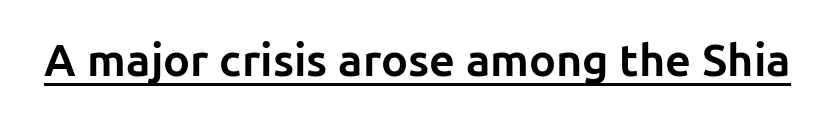
The characters display no serif detailing; their extremities are plain. Each line of the rendering has a horizontal stroke beneath the glyphs. Proportional: the letters do not fall into vertical columns. The rendering keeps characters at their native spacing.
